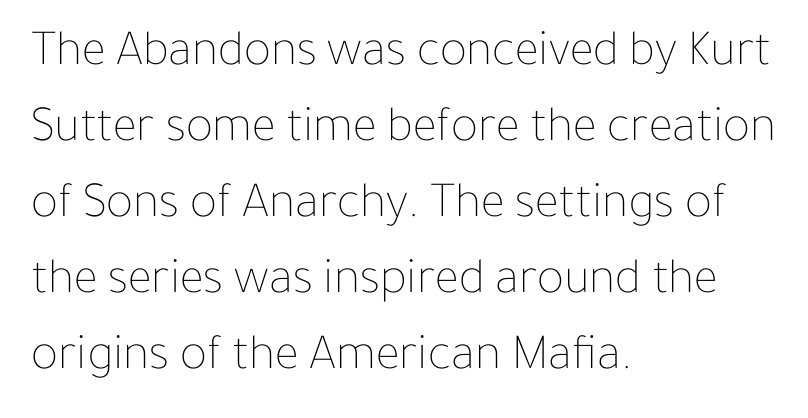
Q: Is the text bold? A: No.
Q: Is the text italic (slanted)? A: No, it is upright.
Q: Is the text underlined? A: No.
Q: How is the paragraph aligned? A: Left-aligned.
Q: Is the spacing between letters normal or unusually wide? A: Normal.
Q: Is the spacing between lines tight, normal or loose? A: Normal.
Q: Width (condensed, normal, or wide)? A: Normal.
Q: Stroke contrast? A: Low.
Q: x-height? A: Medium.
Q: Monospaced? A: No.
